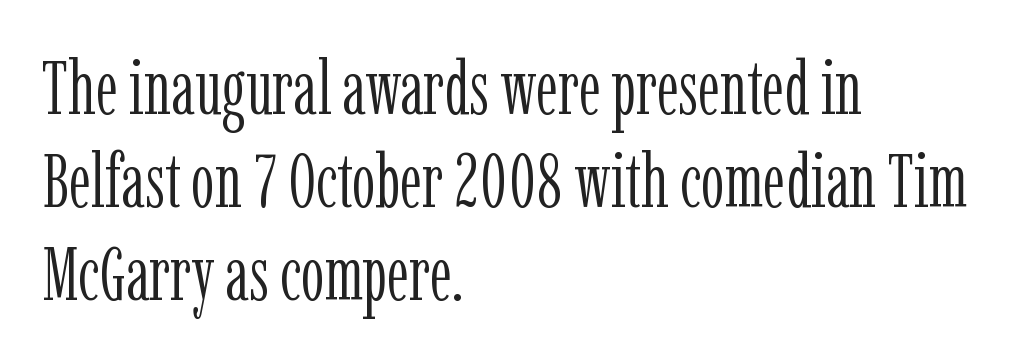
Examine the stroke ends and you'll spot serifs. Nobody drew a line under any word here. Alignment: flush left. The passage shown is not bold in any degree. Characters follow at the spacing the type designer built in.
